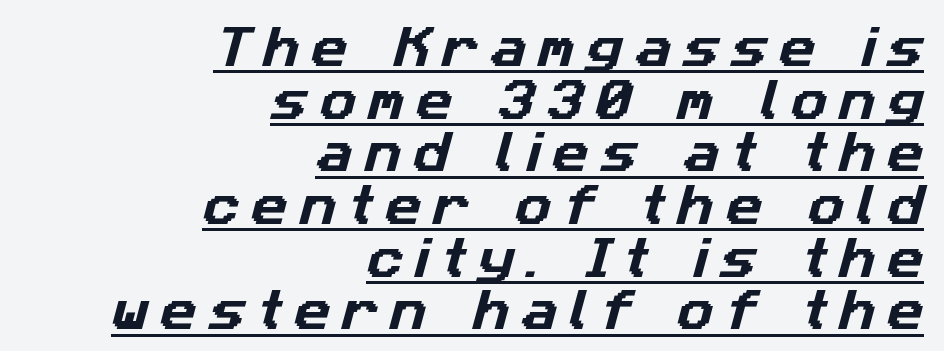
The image shows 45 px sans-serif type; set right-aligned, line spacing 1.17x, unusually wide letter spacing (+0.26 em), underlined; low stroke contrast and a medium x-height.
